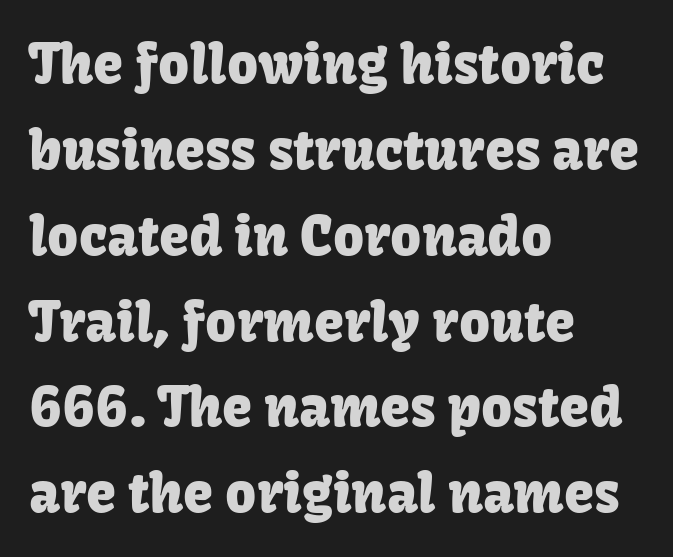
{"serif": "no", "italic": "no", "width": "normal", "stroke_contrast": "low", "x_height": "medium", "monospaced": "no", "underline": "no", "align": "left", "line_spacing": "normal", "line_spacing_ratio": 1.59, "letter_spacing": "normal", "letter_spacing_em": 0.0, "glyph_px": 54}
